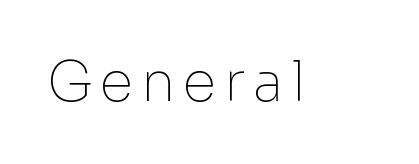
You could not count columns in this text — the font is proportionally spaced. The rendering shows plain stroke endings on the letterforms — a sans-serif design. Designer's note — italics off, roman on. Type without underlining. The cut favours lightness, reaching ordinary text weight at its darkest.
